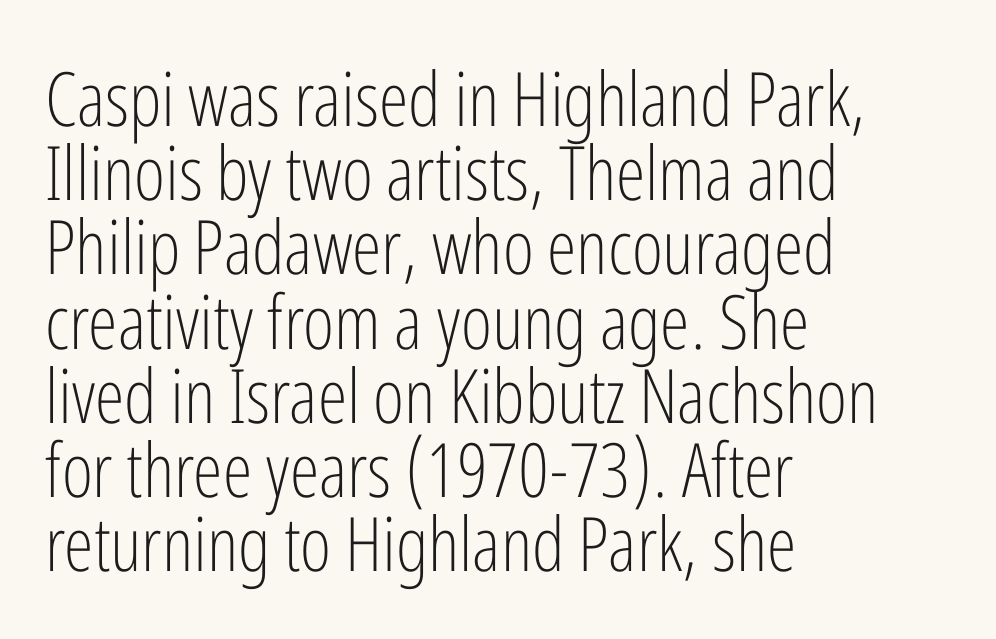
The image shows 75 px light, condensed sans-serif type, upright; set left-aligned, tight line spacing (0.99x), normal letter spacing, not underlined; low stroke contrast and a medium x-height.
